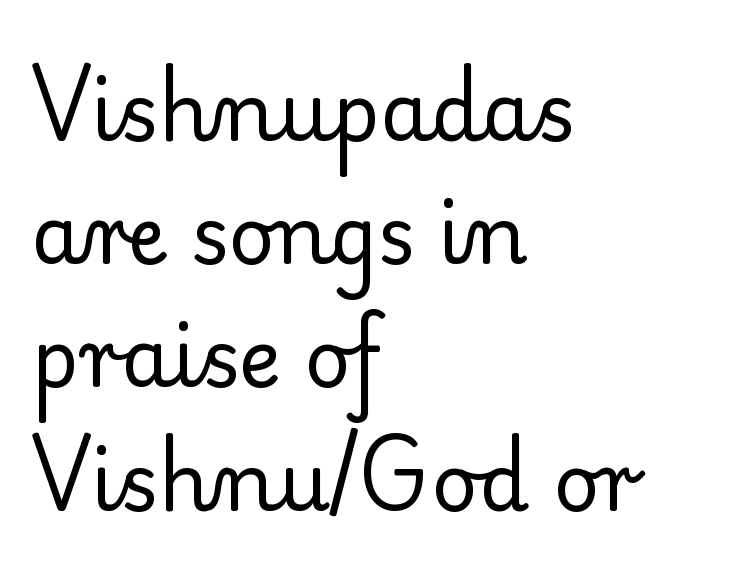
Posture: vertical. Honestly, there is no underline to notice here at all. You could call the tracking neutral — neither tight nor loose. Do the characters align in a grid? No, the font is proportional.
